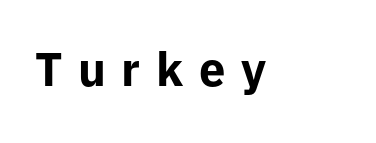
Typographically, this falls in the sans-serif category. How heavy is the stroke? Heavy — this is a bold. The rendering uses natural spacing where letterforms have individual widths. The rendering inserts visible extra space after every character. The zone under the glyphs is completely vacant.
